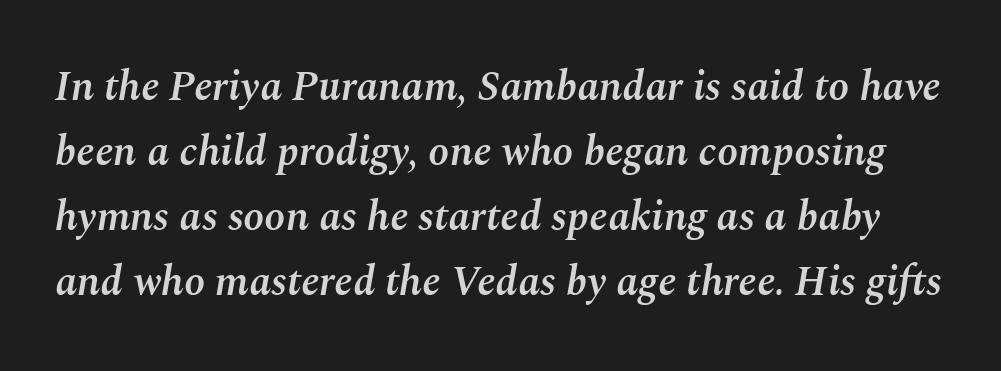
{"italic": "yes", "lean": "right", "slant_degrees": 10, "bold": "semi", "weight": "semibold", "width": "normal", "stroke_contrast": "medium", "x_height": "medium", "monospaced": "no", "underline": "no", "line_spacing": "normal", "line_spacing_ratio": 1.55, "letter_spacing": "normal", "letter_spacing_em": 0.0, "glyph_px": 42}
